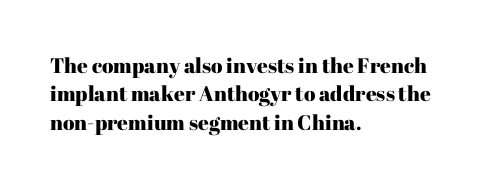
Posture: upright roman. The foot of each line stays bare and open. The passage shown stacks its lines at a standard gap. Alignment: flush left. The horizontal fit of the characters is conventional and even.
